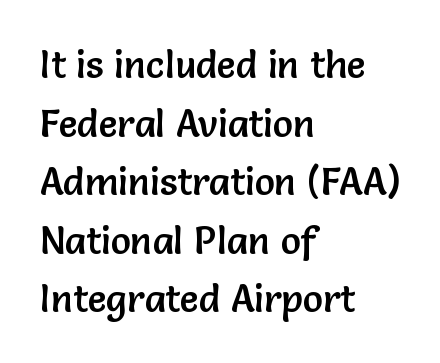
Where is the straight margin? On the left. One glance says typical: line gaps are just what's usual. Is this a fixed-width face? No — the glyphs have proportional, varying widths. A sans-serif font was chosen for this passage. Decoration check: the copy has no underline. No italicization has been applied; the sample stays upright.
